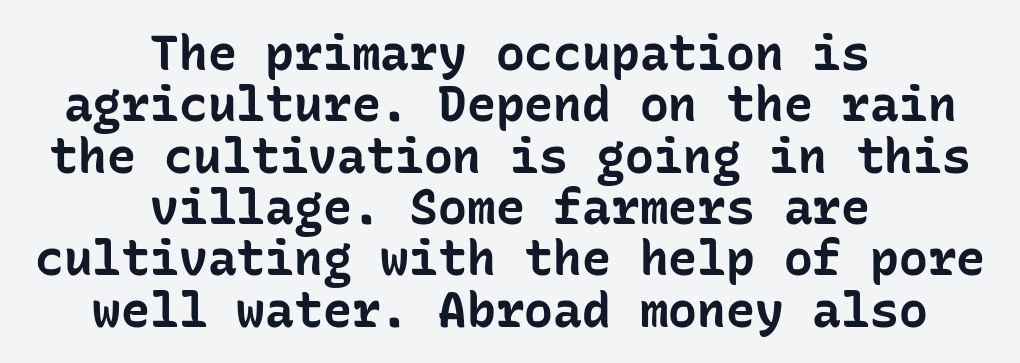
In CSS terms this would be text-align: center. Look at the stroke-to-counter ratio: heavy, a bold. Summary of vertical rhythm: compact, with narrow interline spacing. These lines are composed in type without serifs. Unmarked baselines from the first word to the last. The letters march in equal steps, a hallmark of fixed-pitch type.
